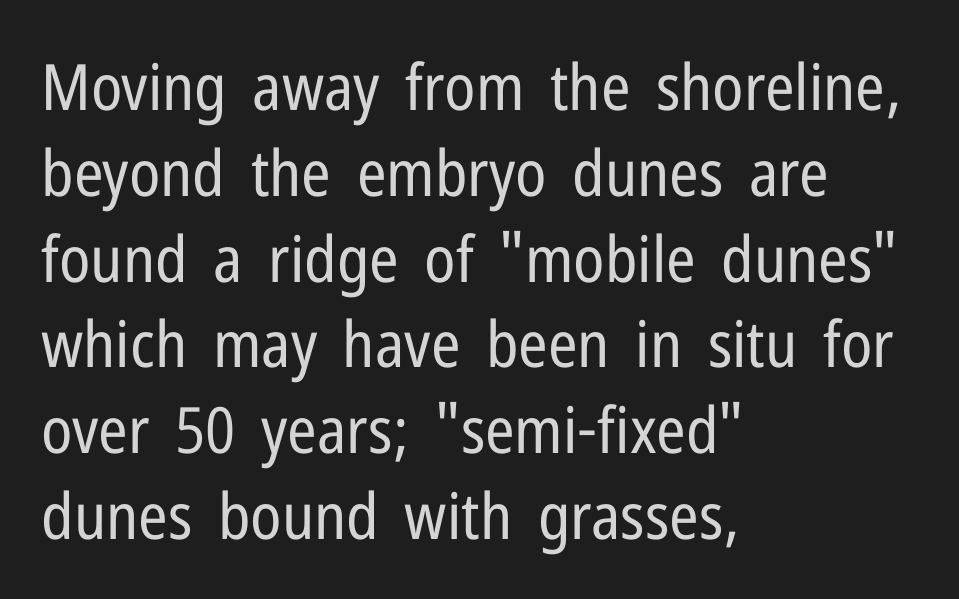
Nothing unusual about the tracking: characters are spaced as the font intends. This rendering employs a face without finishing strokes, i.e., a sans-serif. The passage shown is typed in a proportional face where columns would drift. Check under the words: just untouched page. Casual observation: everything's shoved over to the left.
